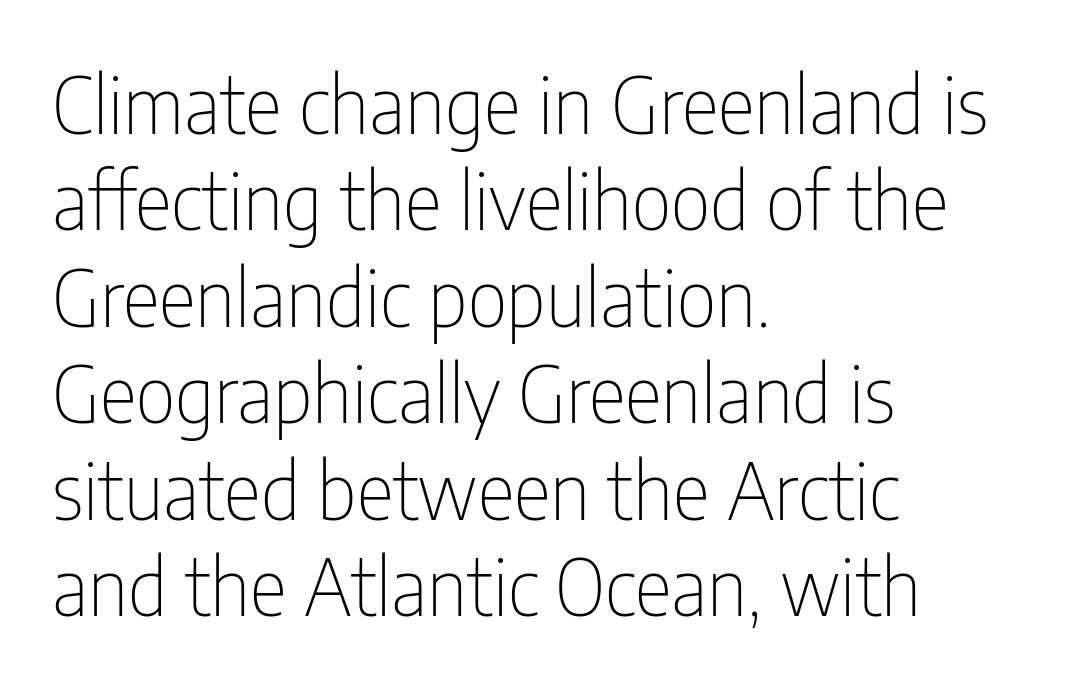
Q: Is the text bold? A: No.
Q: Is the text italic (slanted)? A: No, it is upright.
Q: Is the typeface a serif or a sans-serif typeface? A: Sans-serif.
Q: Is the text underlined? A: No.
Q: How is the paragraph aligned? A: Left-aligned.
Q: Is the spacing between letters normal or unusually wide? A: Normal.
Q: Width (condensed, normal, or wide)? A: Condensed.
Q: Stroke contrast? A: Low.
Q: x-height? A: Medium.
Q: Monospaced? A: No.
